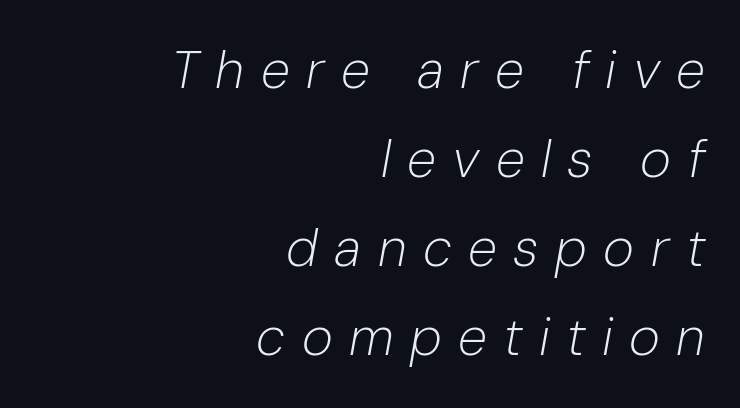
{"italic": "yes", "lean": "right", "slant_degrees": 10, "bold": "no", "weight": "light", "width": "normal", "stroke_contrast": "low", "x_height": "medium", "monospaced": "no", "underline": "no", "align": "right", "line_spacing": "normal", "line_spacing_ratio": 1.68, "letter_spacing": "wide", "letter_spacing_em": 0.31, "glyph_px": 53}
